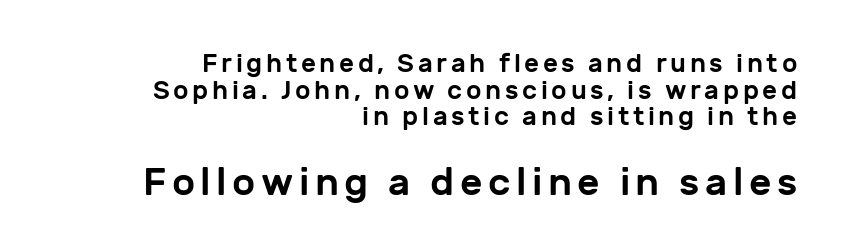
The image shows 39 px sans-serif type, upright; set right-aligned, tight line spacing (1.02x), not underlined; the second (bottom) block is 1.5x larger; low stroke contrast and a medium x-height.
